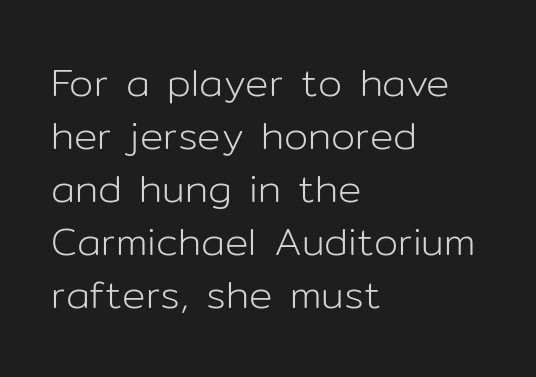
The image shows 39 px light sans-serif type, upright; set left-aligned, normal line spacing (1.36x), normal letter spacing, not underlined; low stroke contrast and a medium x-height.
